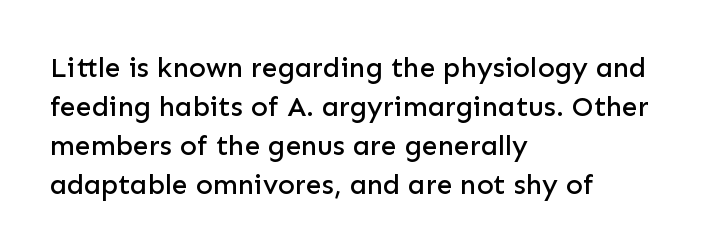
The image shows 28 px sans-serif type, upright; set left-aligned, normal line spacing (1.39x), normal letter spacing, not underlined; low stroke contrast and a medium x-height.
